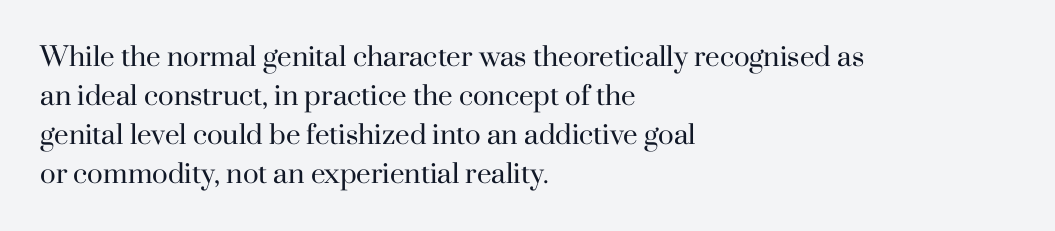
Each new line begins a customary step beneath the previous one. Students, note that the glyphs here touch the page at normal intervals. Letters rest on an invisible, unmarked baseline. Posture: upright roman.
